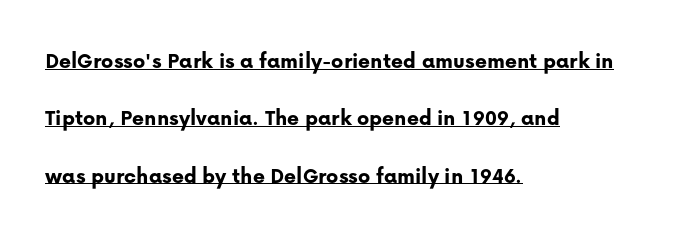
Q: Is the text bold? A: Yes.
Q: Is the text italic (slanted)? A: No, it is upright.
Q: Is the text underlined? A: Yes.
Q: How is the paragraph aligned? A: Left-aligned.
Q: Is the spacing between letters normal or unusually wide? A: Normal.
Q: Is the spacing between lines tight, normal or loose? A: Loose.
